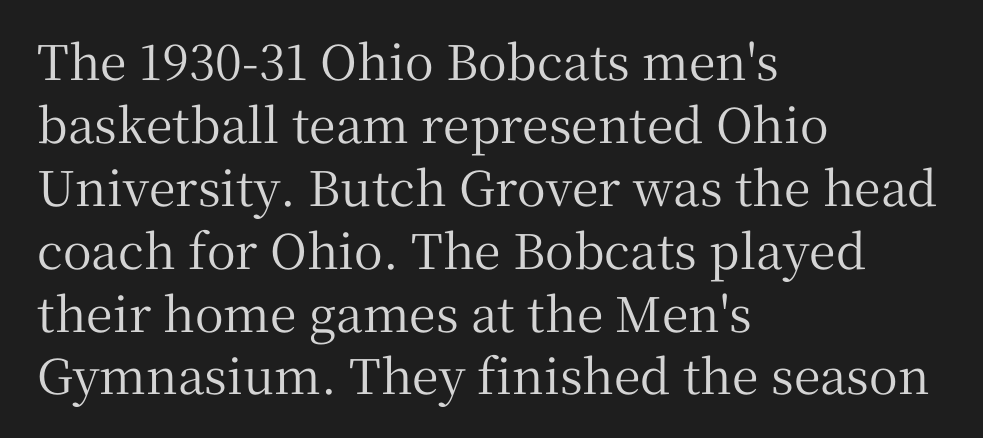
Default kerning and tracking; the words read as compact shapes. Typographically, this falls in the serif category. Is the block centered? No — it sits flush against the left margin. Character widths vary here, with narrow letters taking less room than wide ones. Line spacing here is normal.
